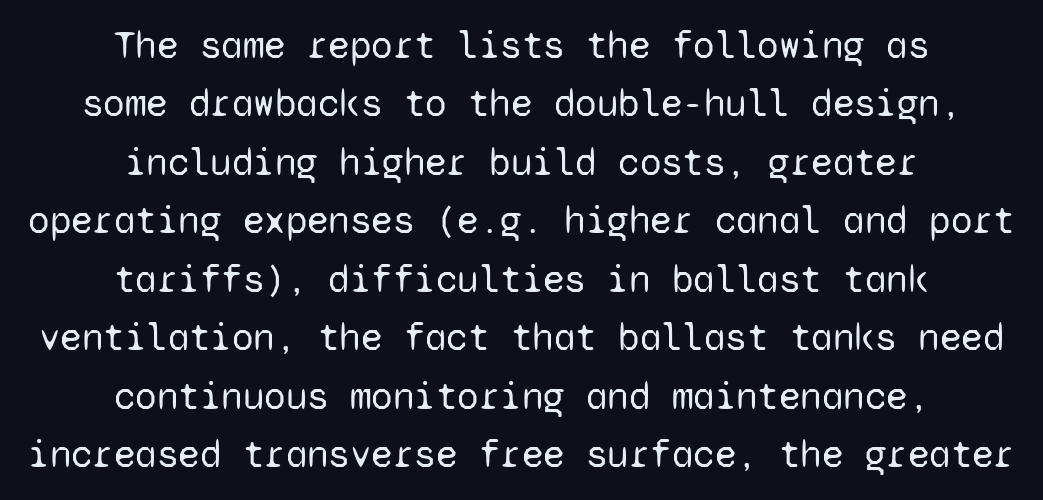
{"serif": "no", "italic": "no", "bold": "no", "weight": "regular", "width": "normal", "stroke_contrast": "low", "x_height": "medium", "monospaced": "yes", "underline": "no", "align": "center", "line_spacing": "normal", "line_spacing_ratio": 1.5, "letter_spacing": "normal", "letter_spacing_em": 0.0, "glyph_px": 39}
